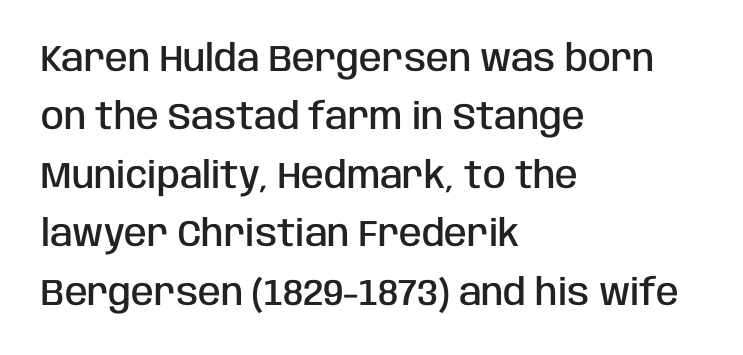
The image shows 37 px semibold, condensed sans-serif type, upright; set left-aligned, normal line spacing (1.58x), normal letter spacing, not underlined; low stroke contrast and a large x-height.
